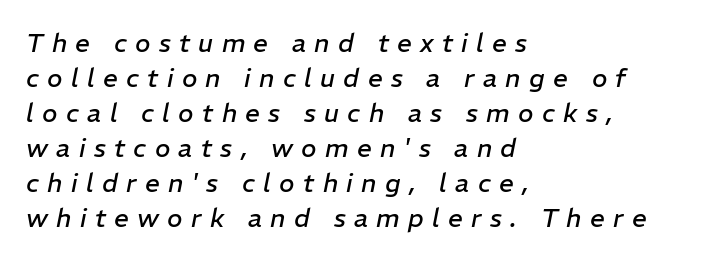
Letters have the restrained weight of plain body copy at most. Every row of glyphs begins at an identical x-position on the left. Successive baselines arrive at the customary interval. Tracking here is generous; glyphs stand well apart from one another.
